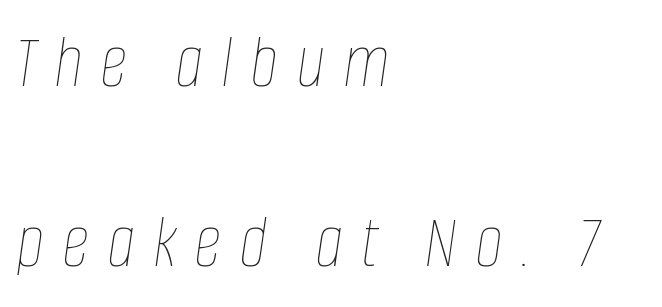
The image shows 77 px thin, condensed type, italic (leaning right); set left-aligned, loose line spacing (2.34x), unusually wide letter spacing (+0.23 em), not underlined; low stroke contrast and a large x-height.
